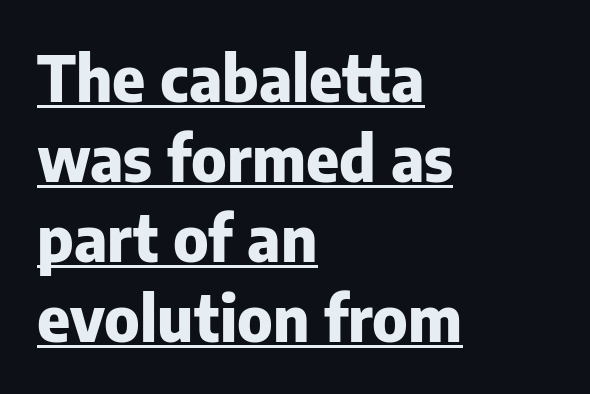
{"serif": "no", "italic": "no", "bold": "yes", "weight": "heavy", "width": "normal", "stroke_contrast": "low", "x_height": "medium", "monospaced": "no", "underline": "yes", "align": "left", "line_spacing": "normal", "line_spacing_ratio": 1.27, "letter_spacing": "normal", "letter_spacing_em": 0.0, "glyph_px": 63}
